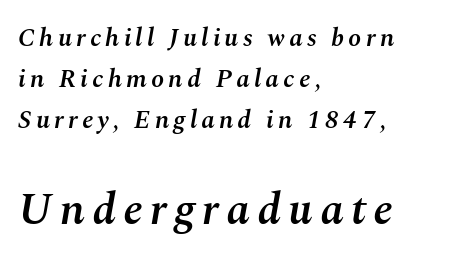
{"italic": "yes", "lean": "right", "slant_degrees": 10, "bold": "semi", "weight": "semibold", "width": "normal", "stroke_contrast": "medium", "x_height": "medium", "monospaced": "no", "underline": "no", "align": "left", "line_spacing": "normal", "line_spacing_ratio": 1.57, "larger_block": "second", "size_ratio": 1.73, "glyph_px": 45}
